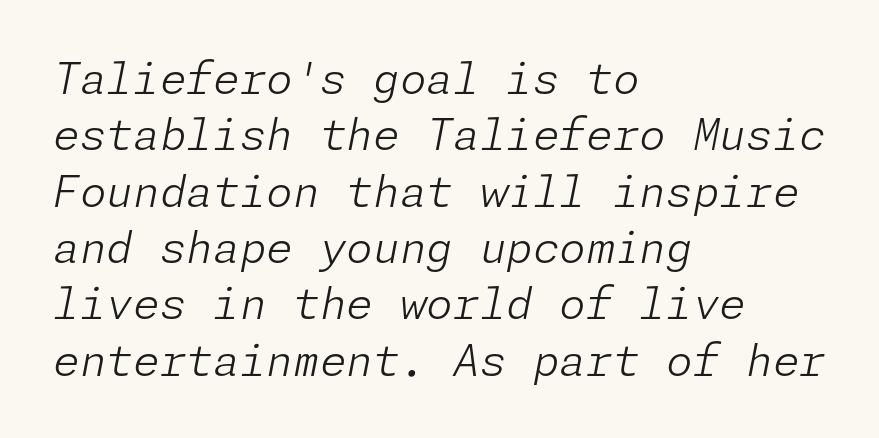
The specimen reads as italic at a glance. All the whitespace from short lines collects on the right. Nobody drew a line under any word here. The rows are spaced the way most documents space them. This reads as an unemphasized weight, regular at the heaviest. Nothing unusual about the tracking: characters are spaced as the font intends.
